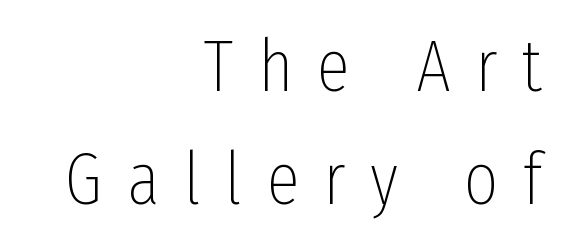
Q: Is the text bold? A: No.
Q: Is the text italic (slanted)? A: No, it is upright.
Q: Is the typeface a serif or a sans-serif typeface? A: Sans-serif.
Q: Is the text underlined? A: No.
Q: How is the paragraph aligned? A: Right-aligned.
Q: Is the spacing between letters normal or unusually wide? A: Unusually wide.
Q: Is the spacing between lines tight, normal or loose? A: Normal.
Q: Width (condensed, normal, or wide)? A: Condensed.
Q: Stroke contrast? A: Low.
Q: x-height? A: Medium.
Q: Monospaced? A: No.
